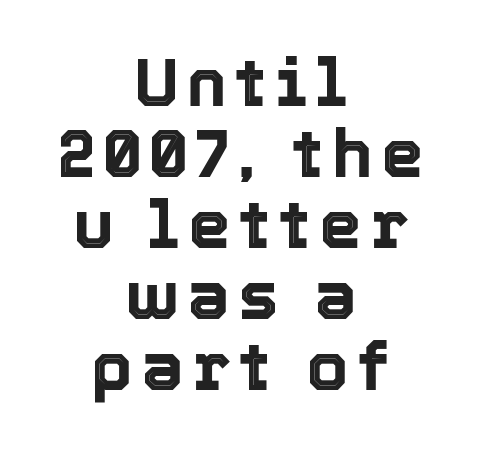
The image shows 67 px text type, upright; set centered, tight line spacing (1.06x), not underlined; a medium x-height.
